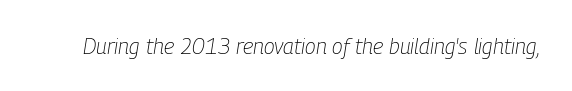
{"italic": "yes", "lean": "right", "slant_degrees": 9, "bold": "no", "underline": "no", "letter_spacing": "normal", "letter_spacing_em": 0.0, "glyph_px": 22}
